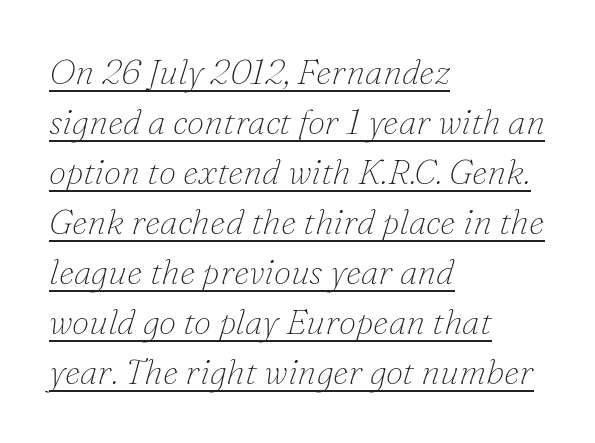
{"serif": "yes", "italic": "yes", "lean": "right", "slant_degrees": 16, "bold": "no", "weight": "thin", "width": "normal", "stroke_contrast": "low", "x_height": "small", "monospaced": "no", "underline": "yes", "align": "left", "line_spacing": "normal", "line_spacing_ratio": 1.43, "letter_spacing": "normal", "letter_spacing_em": 0.0, "glyph_px": 35}
